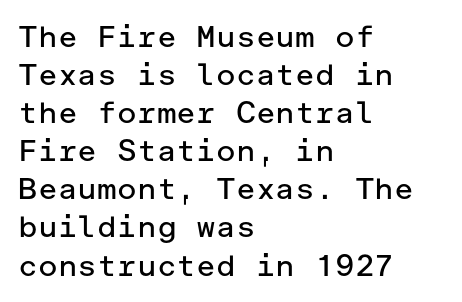
The image shows 30 px regular-weight sans-serif type, upright; set left-aligned, normal line spacing (1.27x), normal letter spacing, not underlined; low stroke contrast and a medium x-height.
